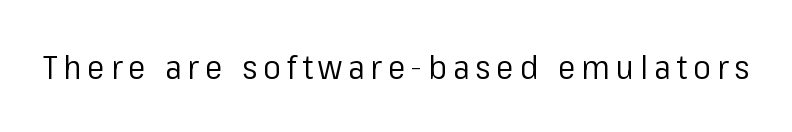
Varying glyph widths throughout — classic text-font behaviour. Nope, not italic — everything's standing straight. The font sits on the lighter half of the weight spectrum, regular included. Stroke terminals: plain, sans-serif.
